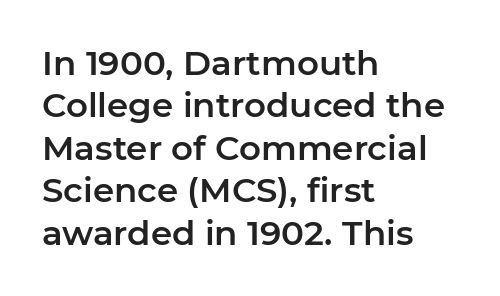
The image shows 34 px sans-serif type, upright; set left-aligned, normal line spacing (1.25x), normal letter spacing, not underlined; low stroke contrast and a medium x-height.
